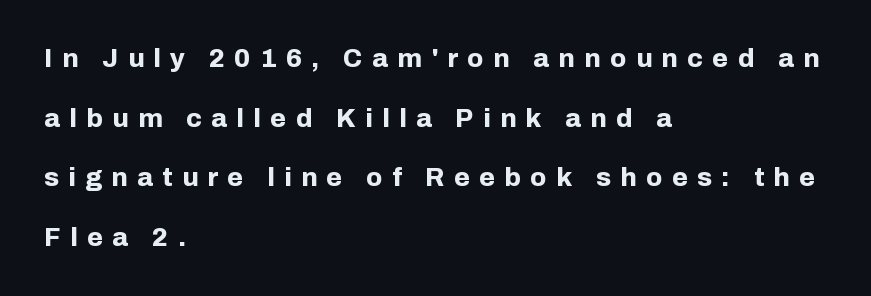
{"italic": "no", "bold": "yes", "underline": "no", "align": "left", "line_spacing": "loose", "line_spacing_ratio": 2.29, "letter_spacing": "wide", "letter_spacing_em": 0.36, "glyph_px": 26}
